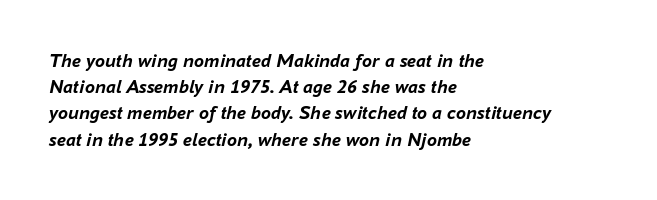
{"italic": "yes", "lean": "right", "slant_degrees": 16, "bold": "yes", "underline": "no", "align": "left", "line_spacing": "normal", "line_spacing_ratio": 1.31, "letter_spacing": "normal", "letter_spacing_em": 0.0, "glyph_px": 20}
